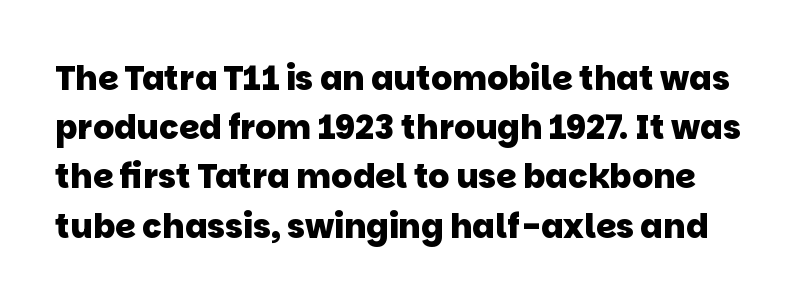
Q: Is the text bold? A: Yes.
Q: Is the typeface a serif or a sans-serif typeface? A: Sans-serif.
Q: Is the text underlined? A: No.
Q: Is the spacing between letters normal or unusually wide? A: Normal.
Q: Is the spacing between lines tight, normal or loose? A: Normal.
Q: Width (condensed, normal, or wide)? A: Normal.
Q: Stroke contrast? A: Low.
Q: x-height? A: Large.
Q: Monospaced? A: No.
